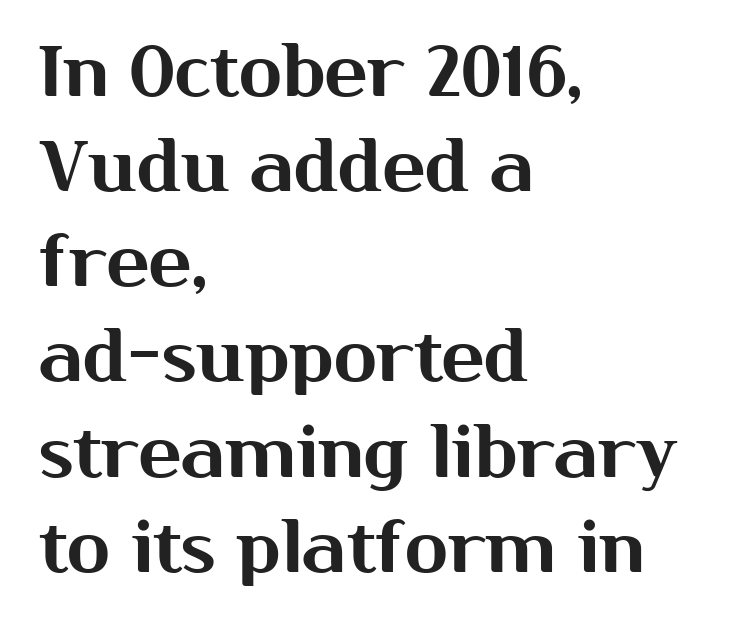
The image shows 71 px sans-serif type, upright; set left-aligned, normal line spacing (1.34x), normal letter spacing, not underlined; medium stroke contrast and a medium x-height.
